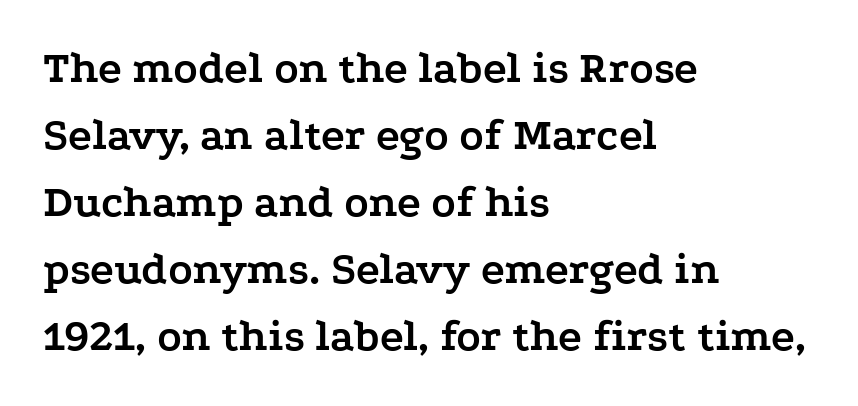
Q: Is the text bold? A: Yes.
Q: Is the text italic (slanted)? A: No, it is upright.
Q: Is the typeface a serif or a sans-serif typeface? A: Serif.
Q: Is the text underlined? A: No.
Q: How is the paragraph aligned? A: Left-aligned.
Q: Is the spacing between letters normal or unusually wide? A: Normal.
Q: Is the spacing between lines tight, normal or loose? A: Normal.
Q: Width (condensed, normal, or wide)? A: Wide.
Q: Stroke contrast? A: Low.
Q: x-height? A: Medium.
Q: Monospaced? A: No.
